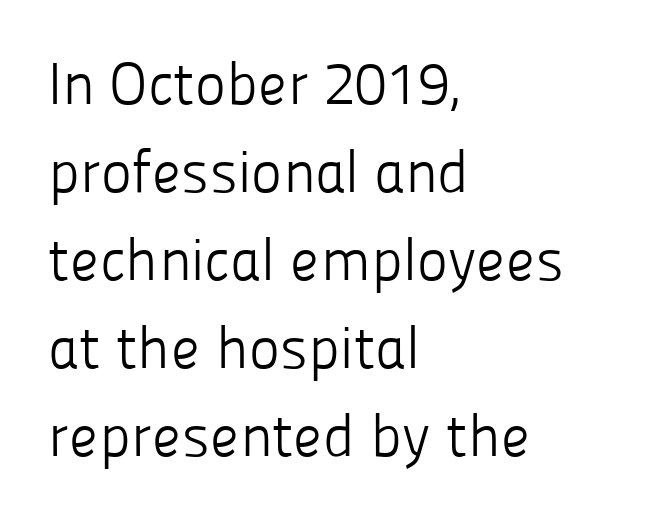
The image shows 59 px light sans-serif type, upright; set left-aligned, normal line spacing (1.49x), normal letter spacing, not underlined; low stroke contrast and a medium x-height.
